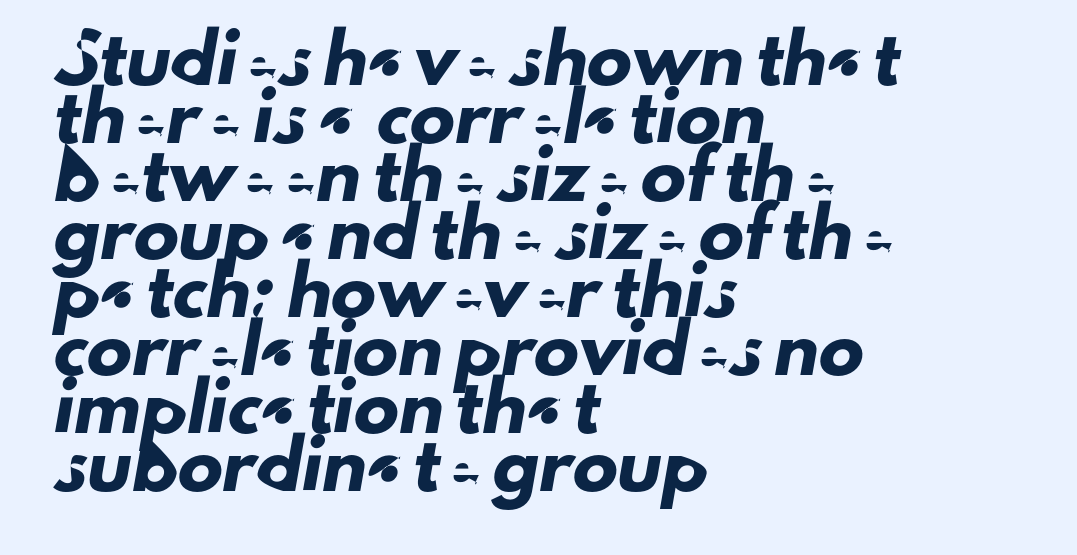
{"serif": "no", "width": "normal", "stroke_contrast": "low", "x_height": "small", "monospaced": "no", "underline": "no", "align": "left", "line_spacing": "normal", "line_spacing_ratio": 1.29, "letter_spacing": "normal", "letter_spacing_em": 0.0, "glyph_px": 45}
